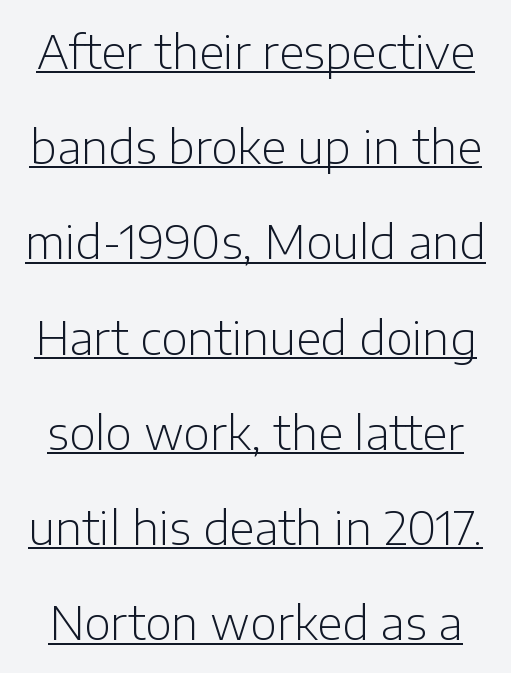
Q: Is the text bold? A: No.
Q: Is the text italic (slanted)? A: No, it is upright.
Q: Is the typeface a serif or a sans-serif typeface? A: Sans-serif.
Q: Is the text underlined? A: Yes.
Q: Is the spacing between letters normal or unusually wide? A: Normal.
Q: Is the spacing between lines tight, normal or loose? A: Loose.
Q: Width (condensed, normal, or wide)? A: Normal.
Q: Stroke contrast? A: Low.
Q: x-height? A: Medium.
Q: Monospaced? A: No.
